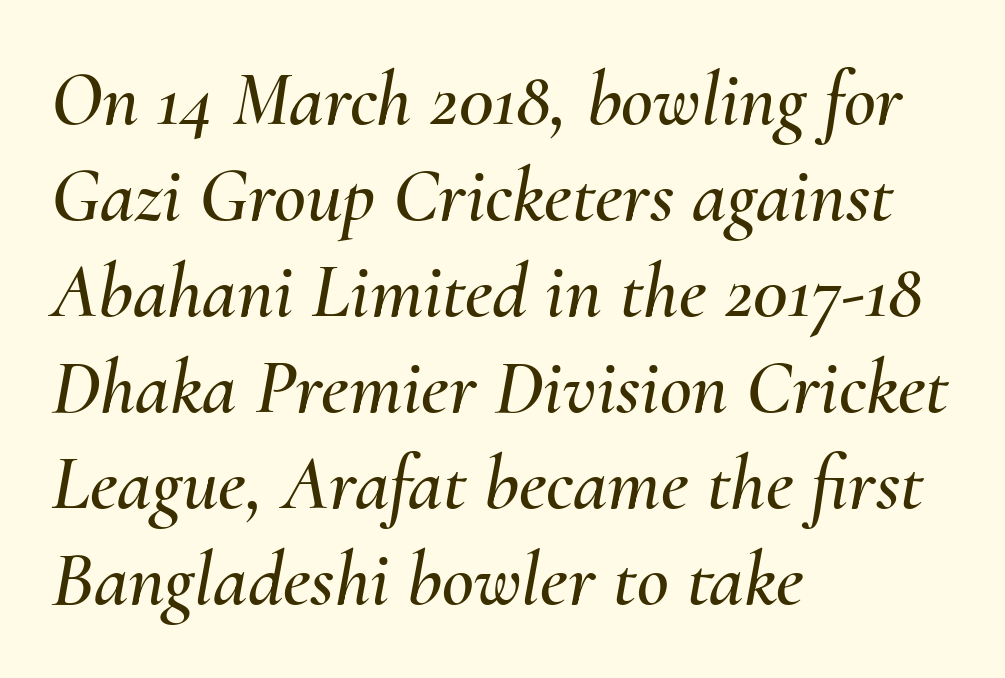
The image shows 78 px text type, italic (leaning right); set left-aligned, line spacing 1.23x, normal letter spacing, not underlined; medium stroke contrast and a small x-height.
